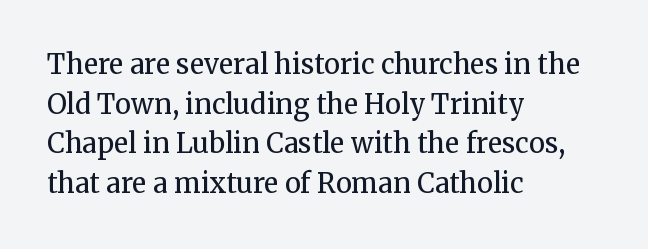
The image shows 27 px text type, upright; set left-aligned, normal line spacing (1.47x), normal letter spacing, not underlined.
